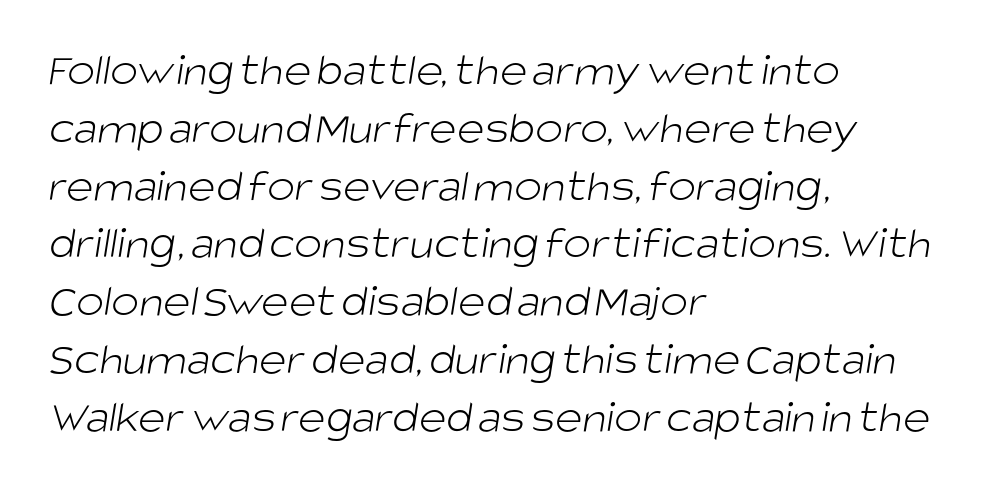
The image shows 47 px light sans-serif type; set left-aligned, line spacing 1.23x, normal letter spacing, not underlined; low stroke contrast and a large x-height.
